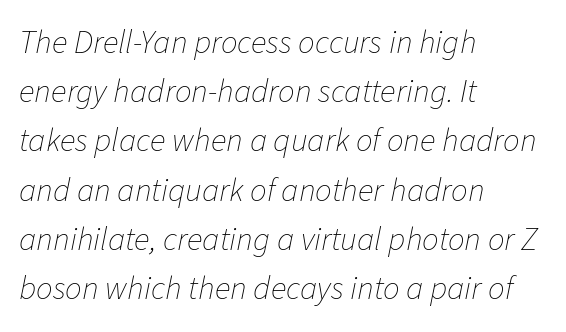
Q: Is the text bold? A: No.
Q: Is the text italic (slanted)? A: Yes, it leans right by about 11 degrees.
Q: Is the text underlined? A: No.
Q: How is the paragraph aligned? A: Left-aligned.
Q: Is the spacing between letters normal or unusually wide? A: Normal.
Q: Is the spacing between lines tight, normal or loose? A: Normal.
Q: Width (condensed, normal, or wide)? A: Normal.
Q: Stroke contrast? A: Low.
Q: x-height? A: Medium.
Q: Monospaced? A: No.
